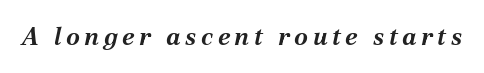
The image shows 25 px bold type, italic (leaning right); set not underlined.
